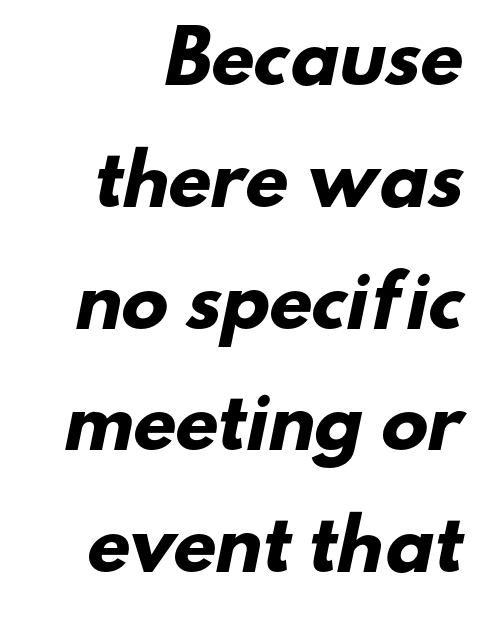
The image shows 70 px heavy sans-serif type; set right-aligned, line spacing 1.74x, normal letter spacing, not underlined; low stroke contrast and a small x-height.
